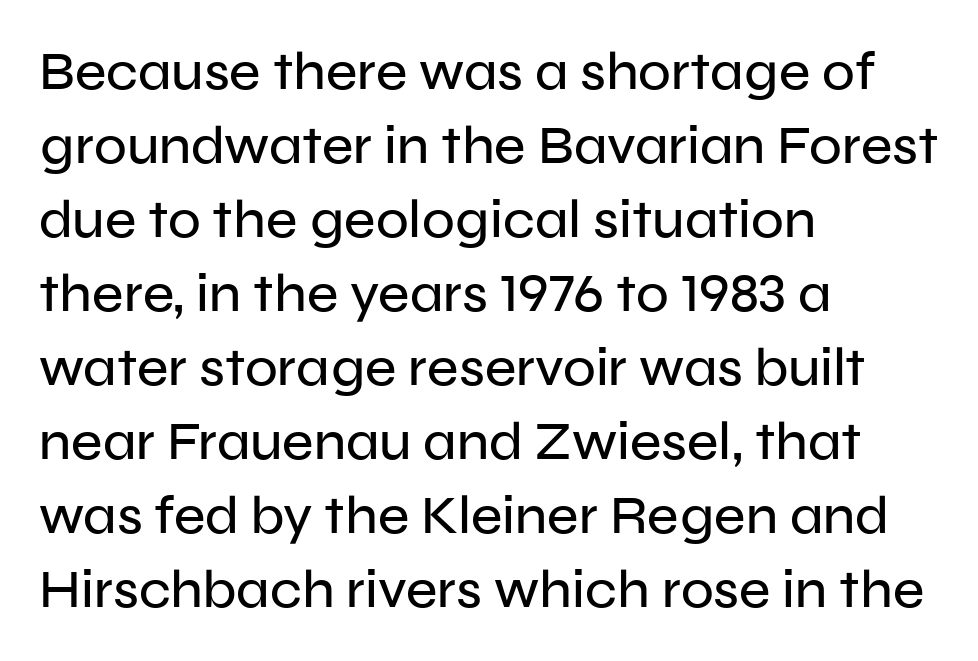
{"serif": "no", "italic": "no", "width": "normal", "stroke_contrast": "low", "x_height": "medium", "monospaced": "no", "underline": "no", "align": "left", "line_spacing": "normal", "line_spacing_ratio": 1.37, "letter_spacing": "normal", "letter_spacing_em": 0.0, "glyph_px": 54}
